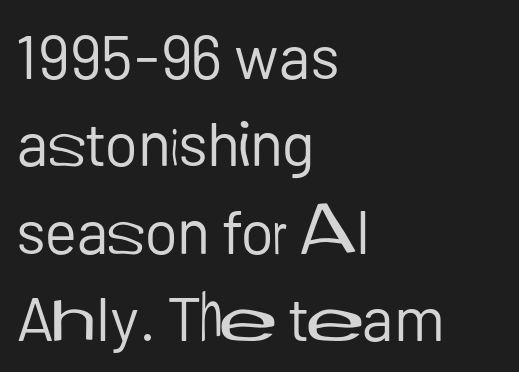
Q: Is the text bold? A: No.
Q: Is the text italic (slanted)? A: No, it is upright.
Q: Is the typeface a serif or a sans-serif typeface? A: Sans-serif.
Q: Is the text underlined? A: No.
Q: How is the paragraph aligned? A: Left-aligned.
Q: Is the spacing between letters normal or unusually wide? A: Normal.
Q: Is the spacing between lines tight, normal or loose? A: Normal.
Q: Width (condensed, normal, or wide)? A: Normal.
Q: Stroke contrast? A: Low.
Q: x-height? A: Medium.
Q: Monospaced? A: No.
